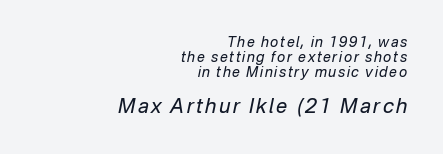
{"italic": "yes", "lean": "right", "slant_degrees": 12, "bold": "no", "underline": "no", "align": "right", "line_spacing": "tight", "line_spacing_ratio": 1.06, "larger_block": "second", "size_ratio": 1.43, "glyph_px": 20}
